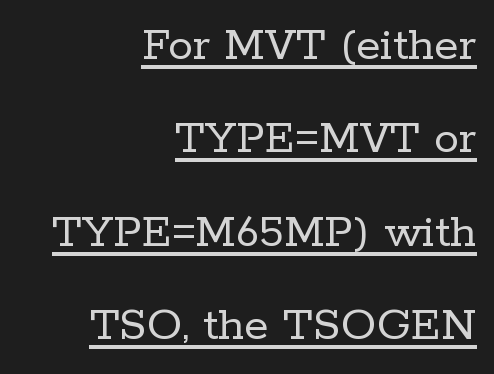
Regarding serifs, this sample has them. This sample carries an underscore along the baseline area. The letterforms sit shoulder to shoulder at normal distance. Proportional: the letters do not fall into vertical columns.
